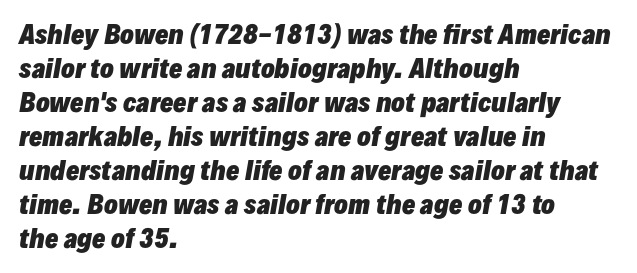
{"italic": "yes", "lean": "right", "slant_degrees": 10, "bold": "yes", "underline": "no", "align": "left", "line_spacing": "normal", "line_spacing_ratio": 1.36, "letter_spacing": "normal", "letter_spacing_em": 0.0, "glyph_px": 25}
